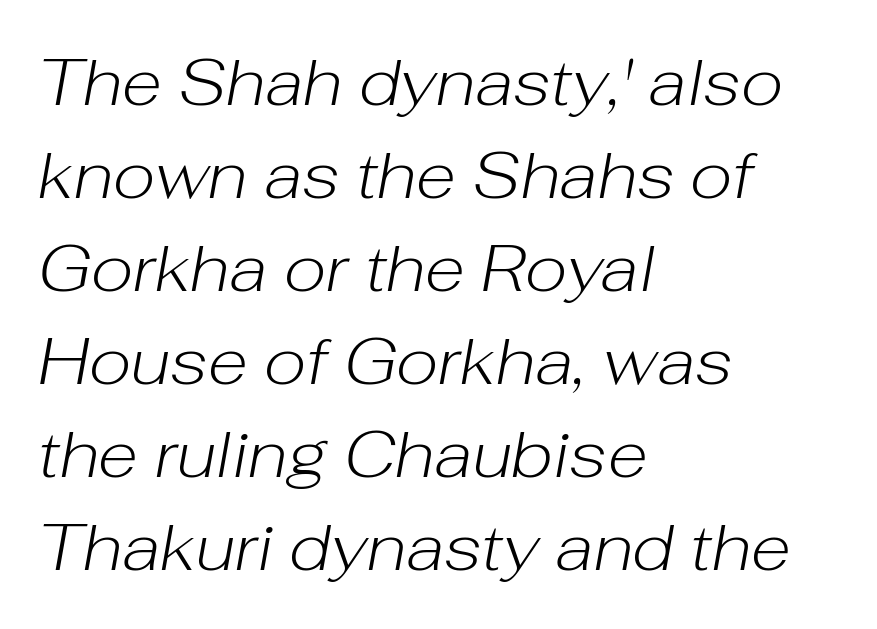
Q: Is the text bold? A: No.
Q: Is the text italic (slanted)? A: Yes, it leans right by about 10 degrees.
Q: Is the text underlined? A: No.
Q: How is the paragraph aligned? A: Left-aligned.
Q: Is the spacing between letters normal or unusually wide? A: Normal.
Q: Is the spacing between lines tight, normal or loose? A: Normal.
Q: Width (condensed, normal, or wide)? A: Normal.
Q: Stroke contrast? A: Low.
Q: x-height? A: Medium.
Q: Monospaced? A: No.
